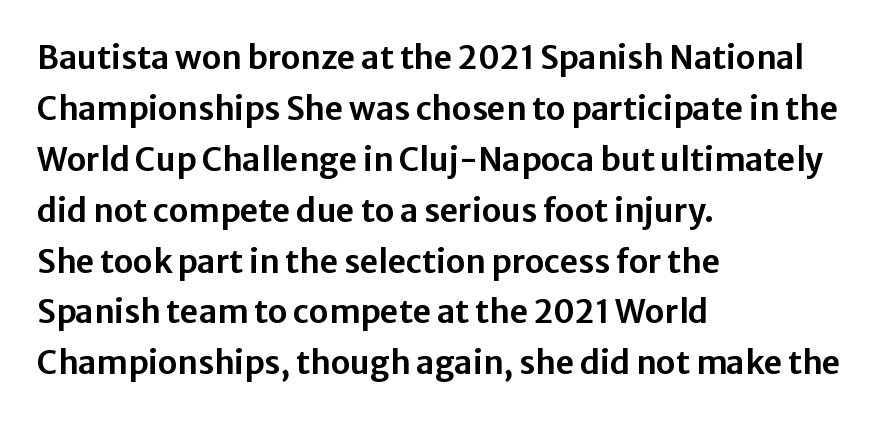
The image shows 32 px sans-serif type, upright; set left-aligned, normal line spacing (1.59x), normal letter spacing, not underlined; low stroke contrast and a medium x-height.
